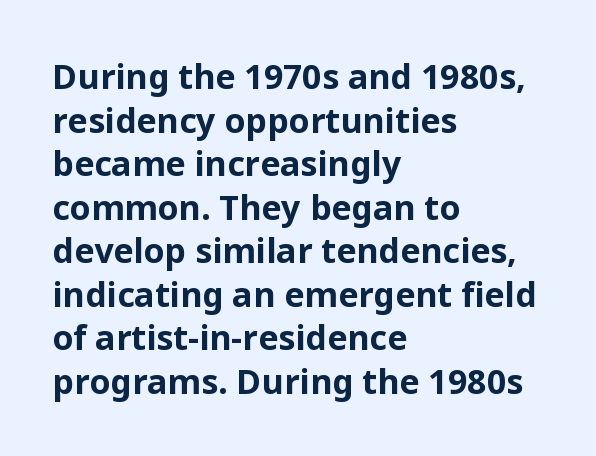
{"serif": "no", "italic": "no", "bold": "yes", "weight": "bold", "width": "normal", "stroke_contrast": "low", "x_height": "medium", "monospaced": "no", "underline": "no", "align": "left", "line_spacing": "normal", "line_spacing_ratio": 1.28, "letter_spacing": "normal", "letter_spacing_em": 0.0, "glyph_px": 34}
